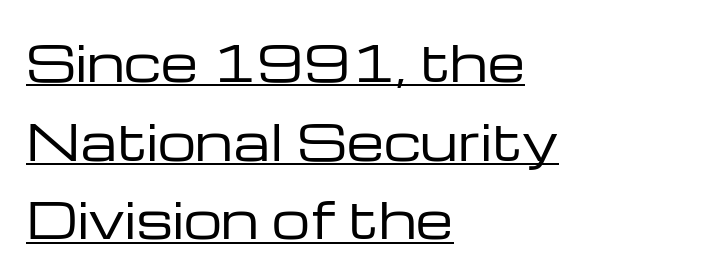
The paragraph has a hard left edge and a soft right edge. Italic: no, the glyphs are upright roman. The passage shown is typed in a proportional face where columns would drift. What's the leading like? Ordinary, nothing unusual.
